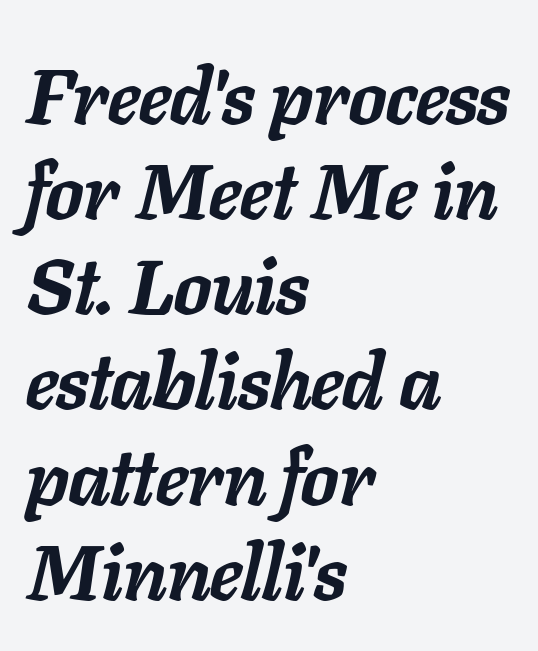
{"italic": "yes", "lean": "right", "slant_degrees": 11, "bold": "yes", "weight": "semibold", "width": "normal", "stroke_contrast": "low", "x_height": "medium", "monospaced": "no", "underline": "no", "align": "left", "line_spacing_ratio": 1.22, "letter_spacing": "normal", "letter_spacing_em": 0.0, "glyph_px": 78}
